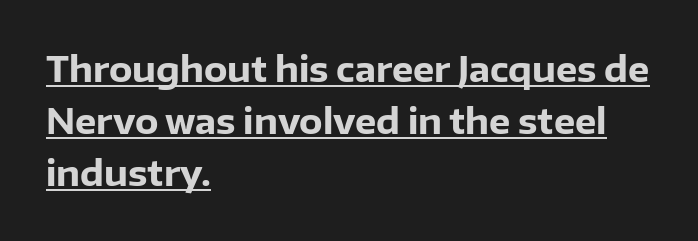
{"serif": "no", "italic": "no", "bold": "yes", "weight": "heavy", "width": "normal", "stroke_contrast": "low", "x_height": "medium", "monospaced": "no", "underline": "yes", "align": "left", "line_spacing": "normal", "line_spacing_ratio": 1.53, "letter_spacing": "normal", "letter_spacing_em": 0.0, "glyph_px": 34}
